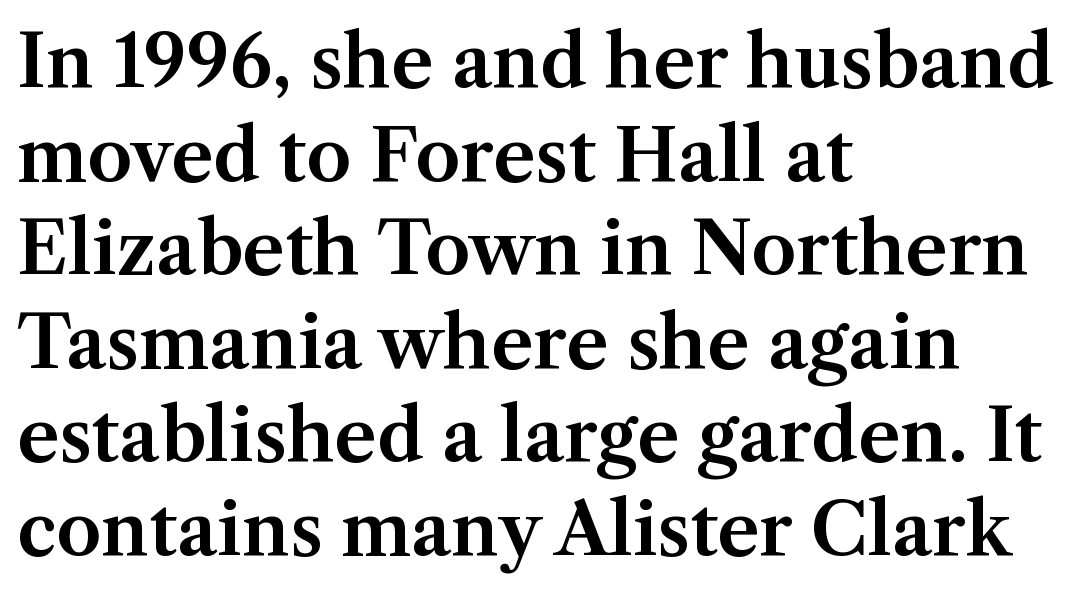
The leading is moderate, giving the passage an even texture. Each word holds together tightly as a unit, with standard inter-letter gaps. Proportional: the letters do not fall into vertical columns. The letters carry serifs — small finishing strokes at the ends of their stems.
